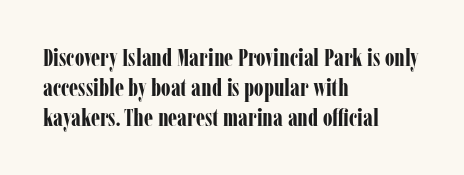
Q: Is the text bold? A: Yes.
Q: Is the text italic (slanted)? A: No, it is upright.
Q: Is the text underlined? A: No.
Q: How is the paragraph aligned? A: Left-aligned.
Q: Is the spacing between letters normal or unusually wide? A: Normal.
